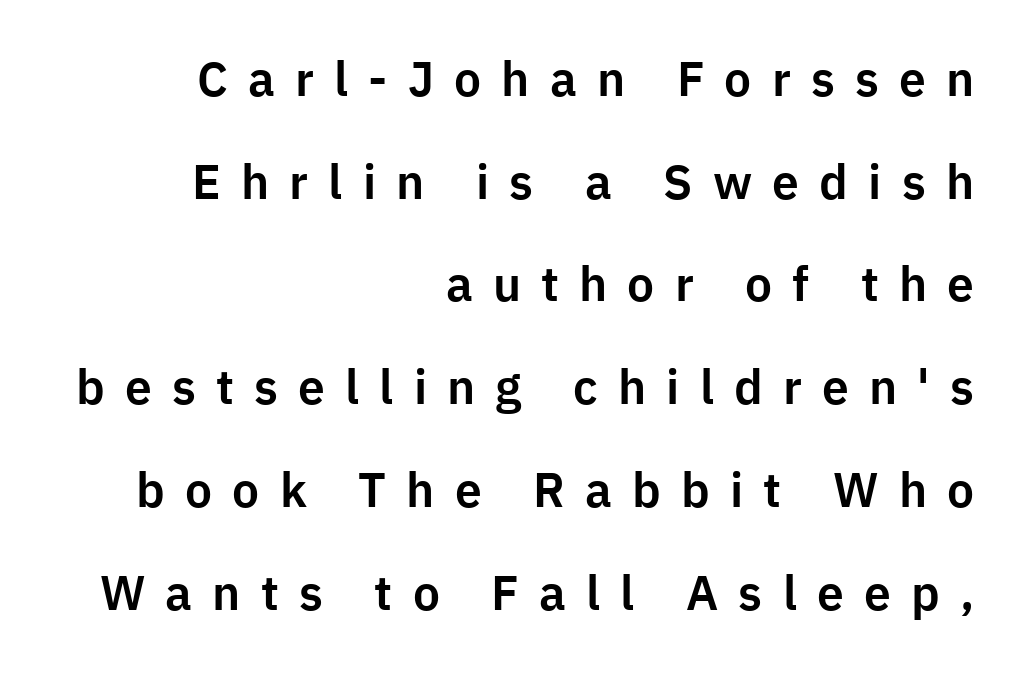
The image shows 48 px sans-serif type, upright; set right-aligned, loose line spacing (2.14x), unusually wide letter spacing (+0.42 em), not underlined; low stroke contrast and a medium x-height.
